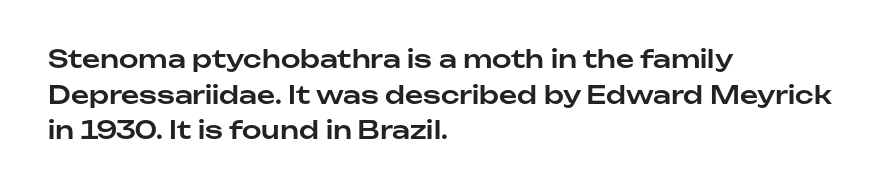
The image shows 25 px text type, upright; set left-aligned, normal line spacing (1.43x), normal letter spacing, not underlined.
